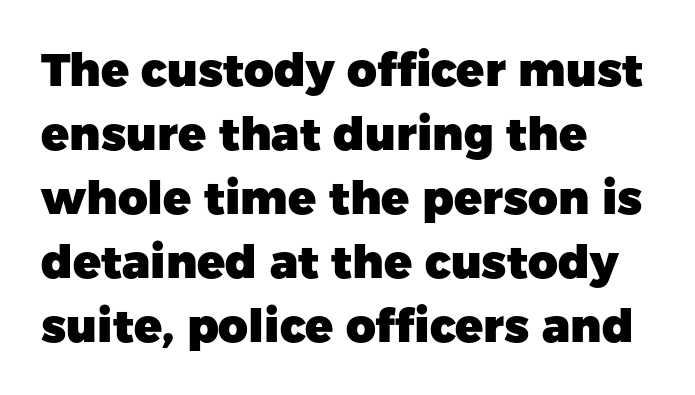
The image shows 46 px heavy sans-serif type, upright; set left-aligned, normal line spacing (1.39x), normal letter spacing, not underlined; low stroke contrast and a medium x-height.
